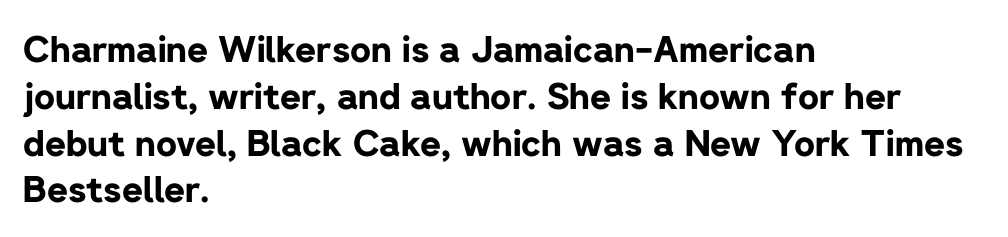
This sample uses plain, unmodified letter spacing. The paragraph shown leans on its left margin. The rendering shows plain stroke endings on the letterforms — a sans-serif design. Lines of text with bare space underneath. What weight is shown? A full bold with thick strokes. The rows are spaced the way most documents space them.
